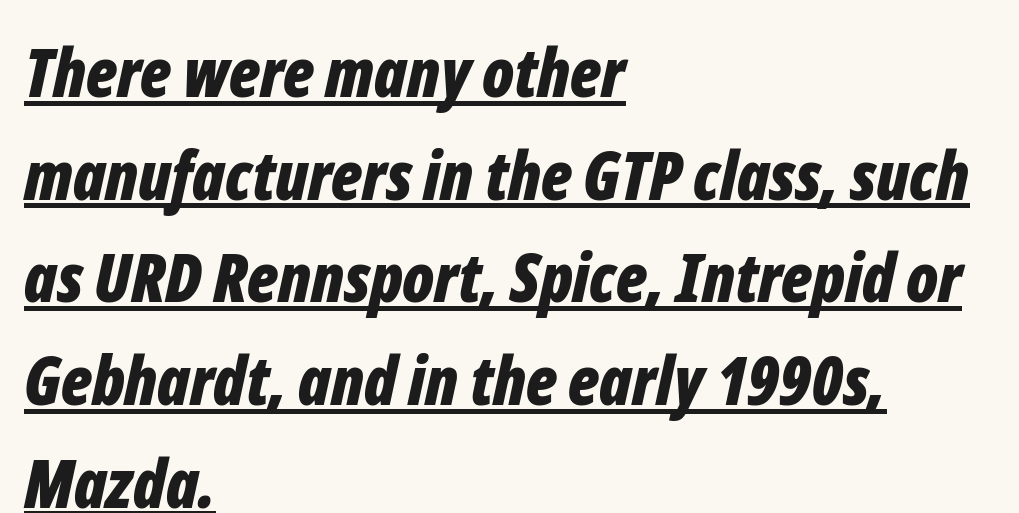
The image shows 68 px bold, condensed type, italic (leaning right); set left-aligned, normal line spacing (1.51x), normal letter spacing, underlined; low stroke contrast and a medium x-height.
